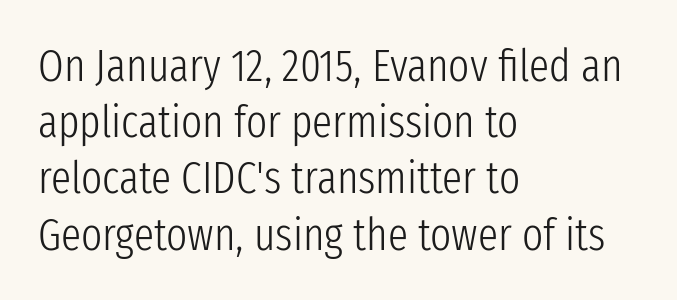
{"serif": "no", "italic": "no", "bold": "no", "weight": "light", "width": "condensed", "stroke_contrast": "low", "x_height": "medium", "monospaced": "no", "underline": "no", "align": "left", "line_spacing": "normal", "line_spacing_ratio": 1.25, "letter_spacing": "normal", "letter_spacing_em": 0.0, "glyph_px": 45}
